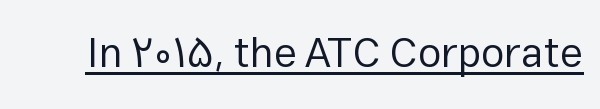
You can tell from the bare stems that sans-serif type was used. The passage shown is not bold in any degree. Character widths vary here, with narrow letters taking less room than wide ones. Does the lettering tilt? It doesn't — this is upright.
